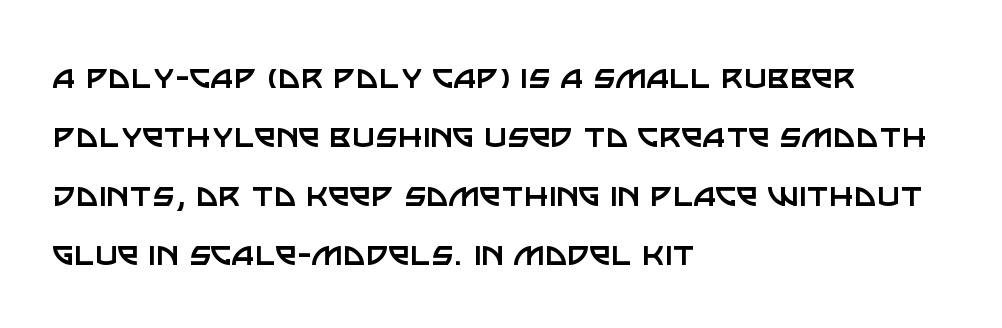
Line starts are locked; line ends wander. Proportional: the letters do not fall into vertical columns. This sample keeps an unexceptional amount of space between lines. The font is comparable to plain body text, perhaps lighter. A sans-serif font was chosen for this passage. A bare baseline throughout the passage.
